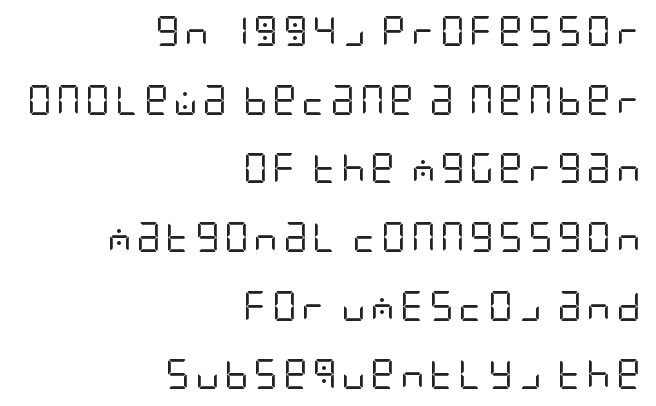
The image shows 30 px regular-weight, condensed sans-serif type, upright; set right-aligned, loose line spacing (2.29x), not underlined; low stroke contrast and a large x-height.
